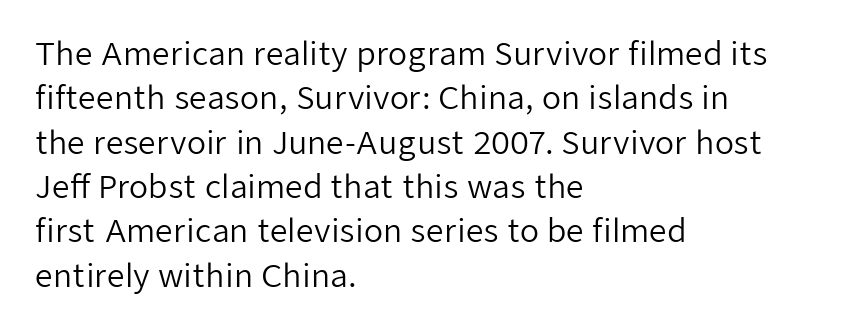
This rendering employs a face without finishing strokes, i.e., a sans-serif. The foot of each line stays bare and open. Each letter keeps its own natural width here, so spacing adapts to shape. Students, note that the glyphs here touch the page at normal intervals. The weight tops out at a normal text grade. Leading matches the norm, producing a regular column.
